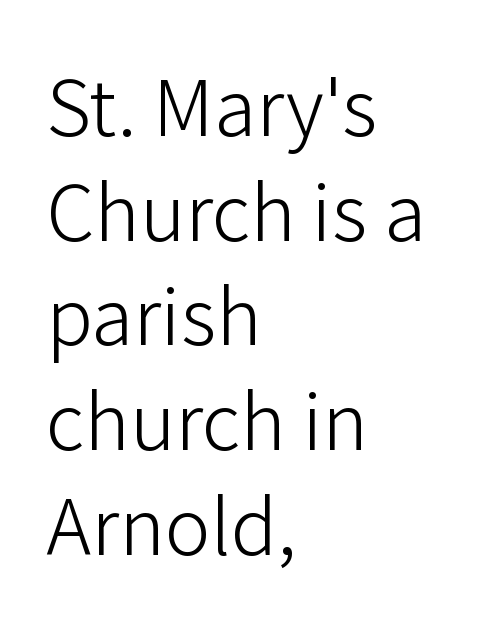
Q: Is the text bold? A: No.
Q: Is the text italic (slanted)? A: No, it is upright.
Q: Is the typeface a serif or a sans-serif typeface? A: Sans-serif.
Q: Is the text underlined? A: No.
Q: How is the paragraph aligned? A: Left-aligned.
Q: Is the spacing between letters normal or unusually wide? A: Normal.
Q: Is the spacing between lines tight, normal or loose? A: Normal.
Q: Width (condensed, normal, or wide)? A: Normal.
Q: Stroke contrast? A: Low.
Q: x-height? A: Medium.
Q: Monospaced? A: No.
